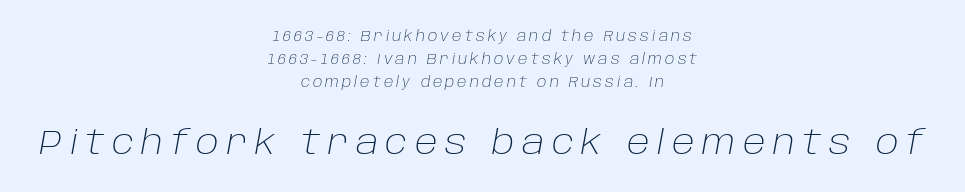
{"italic": "yes", "lean": "right", "slant_degrees": 10, "bold": "no", "weight": "light", "width": "normal", "stroke_contrast": "low", "x_height": "large", "monospaced": "no", "underline": "no", "align": "center", "line_spacing": "normal", "line_spacing_ratio": 1.66, "letter_spacing": "wide", "letter_spacing_em": 0.22, "larger_block": "second", "size_ratio": 2.43, "glyph_px": 34}
